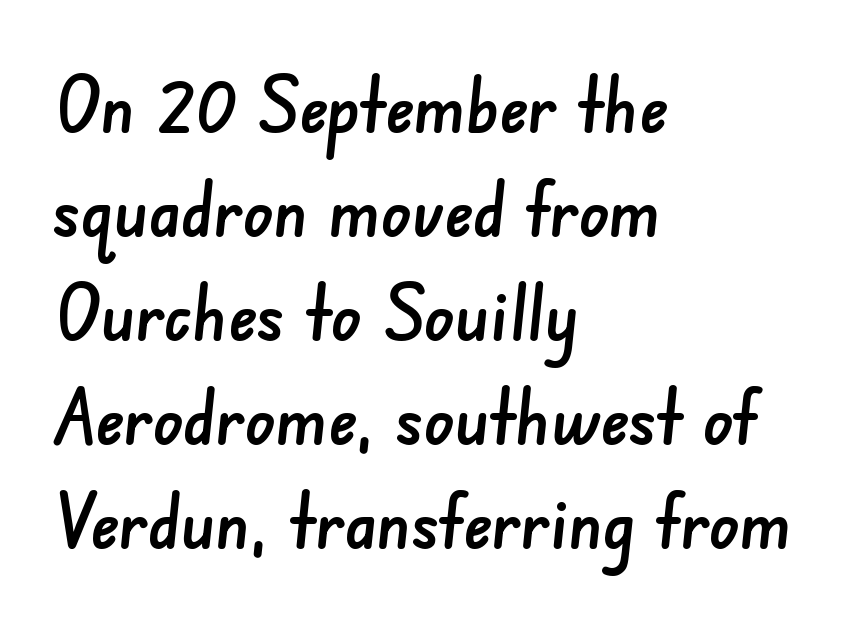
{"serif": "no", "width": "normal", "stroke_contrast": "low", "x_height": "small", "monospaced": "no", "underline": "no", "align": "left", "line_spacing": "normal", "line_spacing_ratio": 1.37, "letter_spacing": "normal", "letter_spacing_em": 0.0, "glyph_px": 76}
